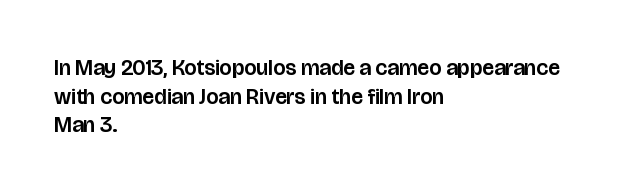
{"italic": "no", "underline": "no", "align": "left", "line_spacing": "normal", "line_spacing_ratio": 1.3, "letter_spacing": "normal", "letter_spacing_em": 0.0, "glyph_px": 22}
